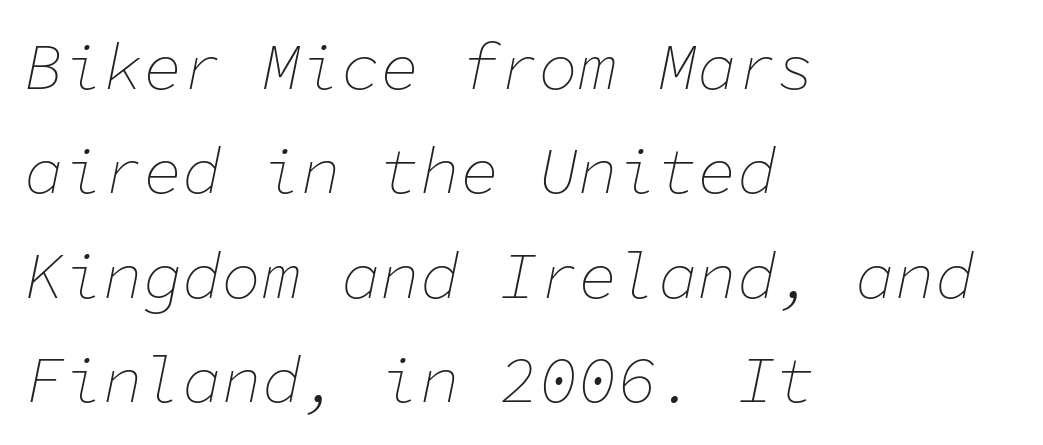
Q: Is the text bold? A: No.
Q: Is the text italic (slanted)? A: Yes, it leans right by about 11 degrees.
Q: Is the text underlined? A: No.
Q: How is the paragraph aligned? A: Left-aligned.
Q: Is the spacing between letters normal or unusually wide? A: Normal.
Q: Is the spacing between lines tight, normal or loose? A: Normal.
Q: Width (condensed, normal, or wide)? A: Normal.
Q: Stroke contrast? A: Low.
Q: x-height? A: Medium.
Q: Monospaced? A: Yes.
